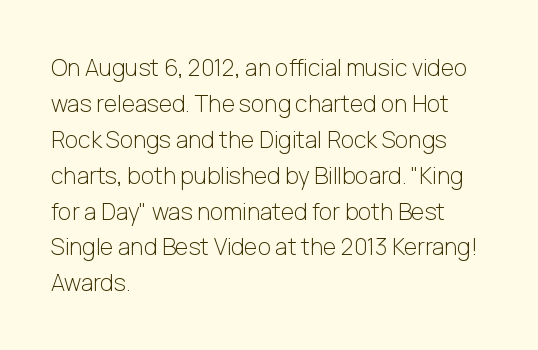
The image shows 23 px text type, upright; set left-aligned, normal line spacing (1.56x), normal letter spacing, not underlined.
